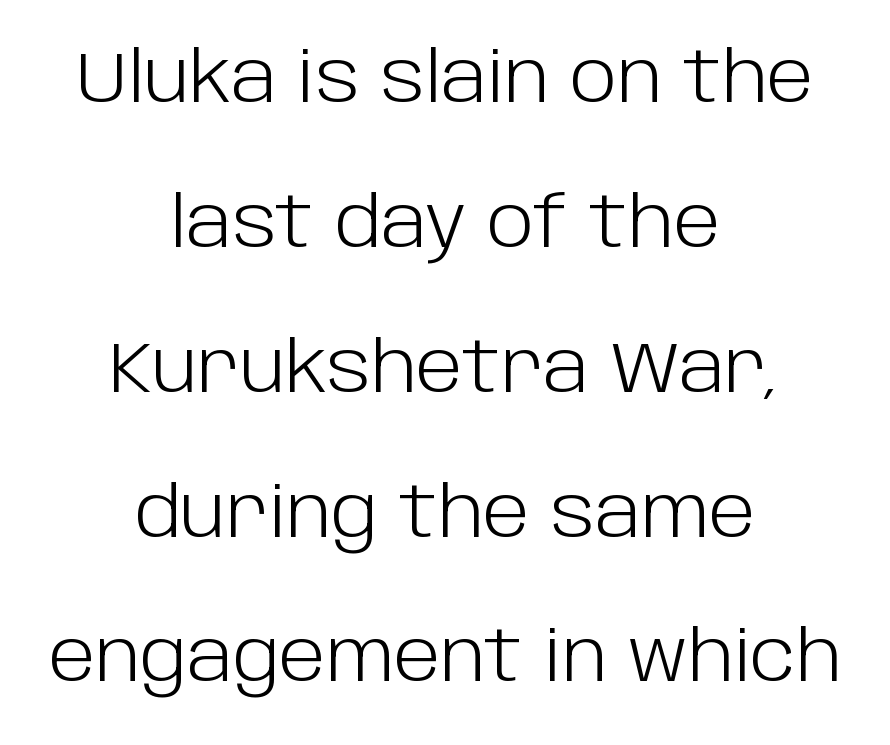
Q: Is the text bold? A: No.
Q: Is the text italic (slanted)? A: No, it is upright.
Q: Is the typeface a serif or a sans-serif typeface? A: Sans-serif.
Q: Is the text underlined? A: No.
Q: How is the paragraph aligned? A: Centered.
Q: Is the spacing between letters normal or unusually wide? A: Normal.
Q: Is the spacing between lines tight, normal or loose? A: Loose.
Q: Width (condensed, normal, or wide)? A: Normal.
Q: Stroke contrast? A: Low.
Q: x-height? A: Large.
Q: Monospaced? A: No.
